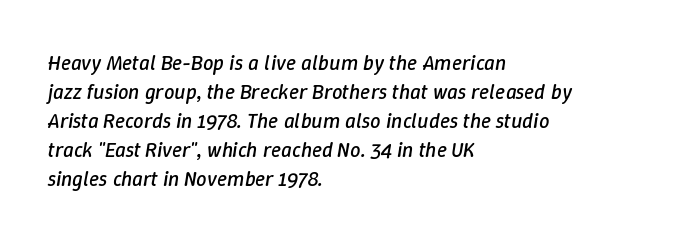
Compared with a typical body face, this is equally light or lighter still. Underline: absent. An italicized treatment has been applied to the whole sample. Tracking here is standard; glyphs follow each other at the usual distance.
